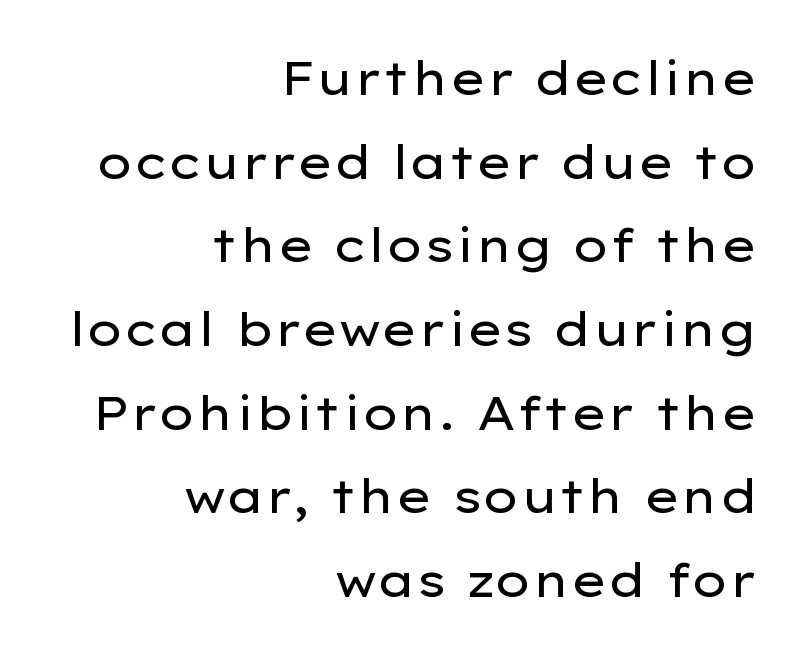
Compared with typical body copy, the letter spacing here is the same. A flush-right, rag-left setting is used for this passage. Heft: none added — not bold. The face used here is proportionally spaced, like ordinary book or web type.
